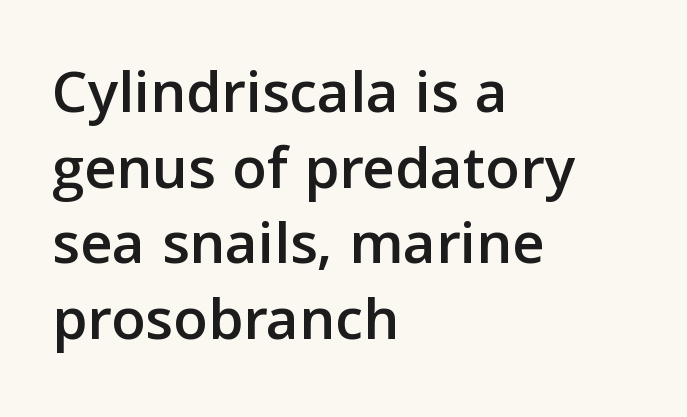
{"serif": "no", "italic": "no", "width": "normal", "stroke_contrast": "low", "x_height": "medium", "monospaced": "no", "underline": "no", "align": "left", "line_spacing_ratio": 1.2, "letter_spacing": "normal", "letter_spacing_em": 0.0, "glyph_px": 63}
